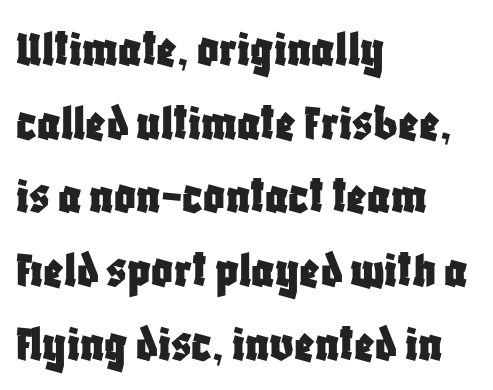
Vertical strokes here are truly vertical. Nobody touched the tracking dial on this one. Anything drawn beneath the words? Only blank space. Looks like regular typesetting: each glyph gets only the width it needs. Each letter's strokes conclude bluntly, with no projecting serifs.
